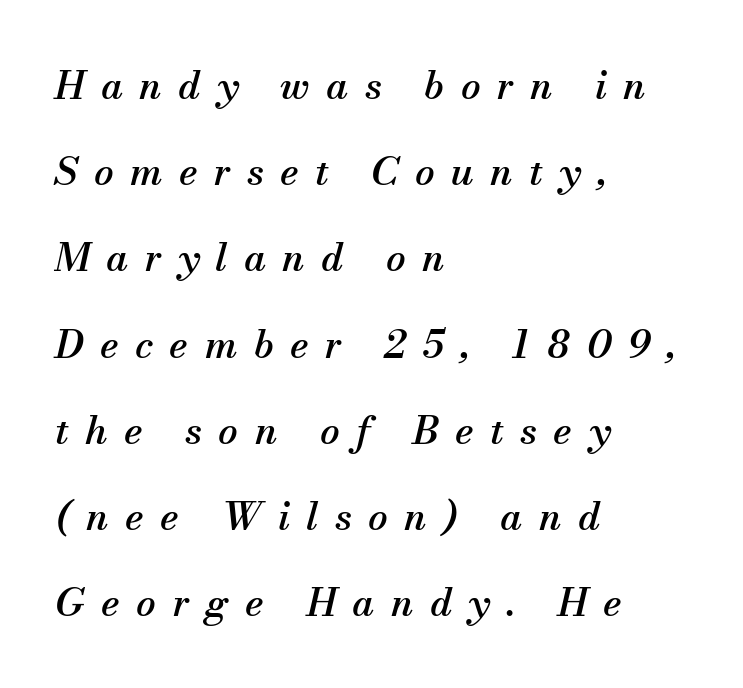
{"serif": "yes", "italic": "yes", "lean": "right", "slant_degrees": 13, "width": "normal", "stroke_contrast": "medium", "x_height": "small", "monospaced": "no", "underline": "no", "align": "left", "line_spacing": "loose", "line_spacing_ratio": 2.21, "letter_spacing": "wide", "letter_spacing_em": 0.42, "glyph_px": 39}
